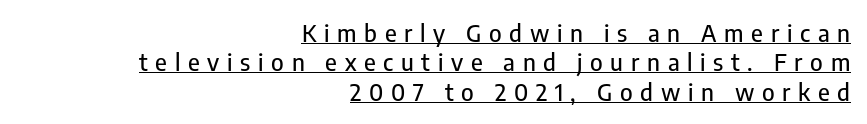
{"italic": "no", "underline": "yes", "align": "right", "line_spacing_ratio": 1.22, "letter_spacing": "wide", "letter_spacing_em": 0.32, "glyph_px": 24}
